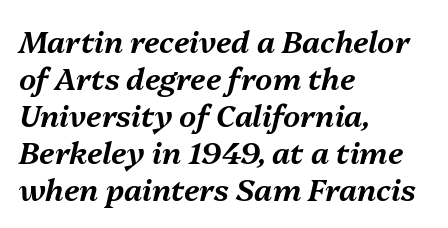
Q: Is the text italic (slanted)? A: Yes, it leans right by about 13 degrees.
Q: Is the text underlined? A: No.
Q: How is the paragraph aligned? A: Left-aligned.
Q: Is the spacing between letters normal or unusually wide? A: Normal.
Q: Width (condensed, normal, or wide)? A: Normal.
Q: Stroke contrast? A: Medium.
Q: x-height? A: Medium.
Q: Monospaced? A: No.
